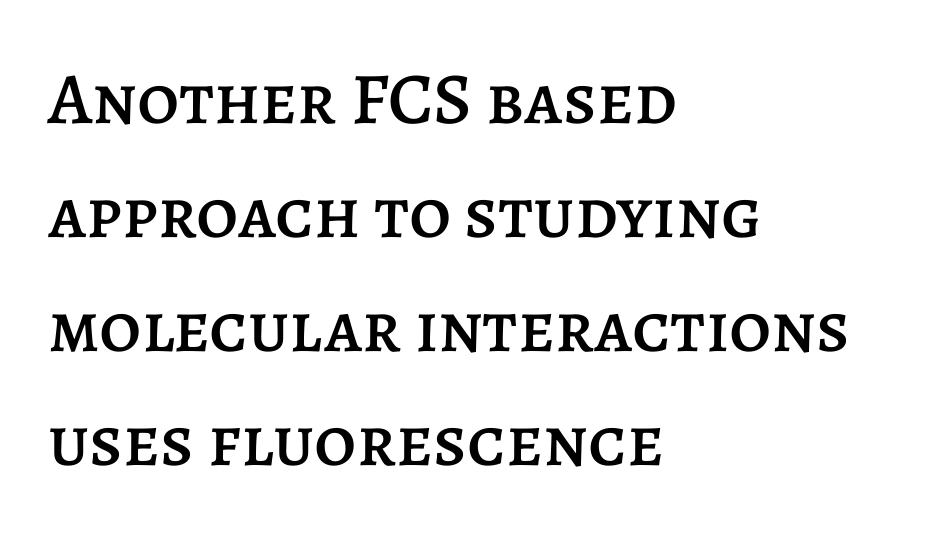
The image shows 73 px text type, upright; set left-aligned, normal line spacing (1.56x), normal letter spacing, not underlined; low stroke contrast and a large x-height.
